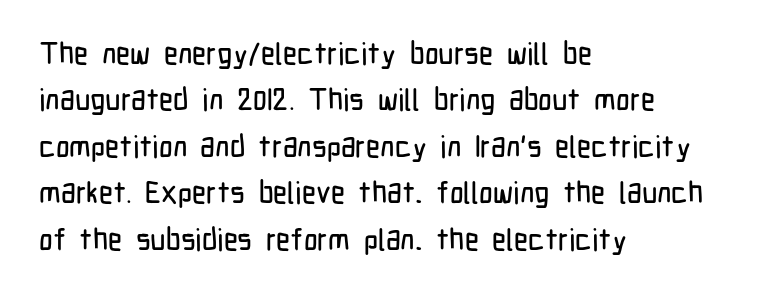
{"serif": "no", "italic": "no", "width": "condensed", "stroke_contrast": "low", "x_height": "medium", "monospaced": "no", "underline": "no", "align": "left", "line_spacing": "normal", "line_spacing_ratio": 1.55, "letter_spacing": "normal", "letter_spacing_em": 0.0, "glyph_px": 30}
